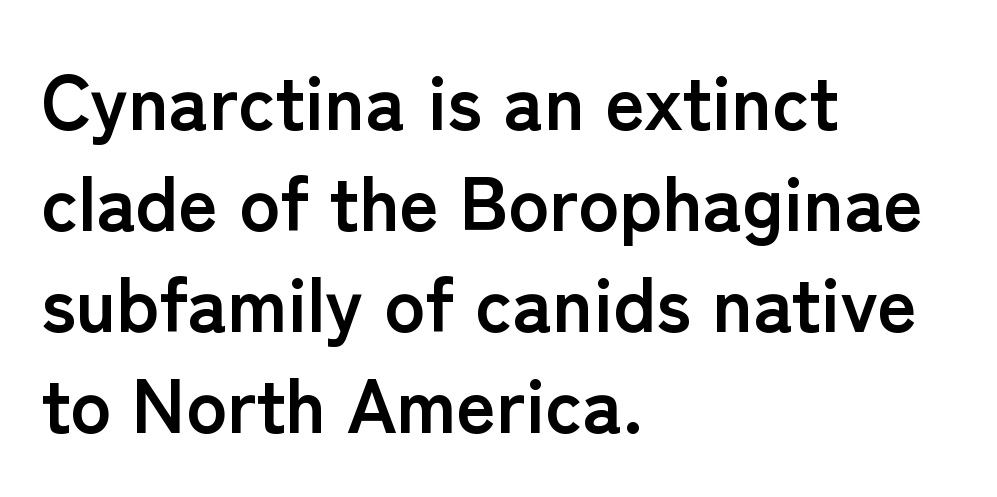
{"serif": "no", "italic": "no", "bold": "yes", "weight": "semibold", "width": "normal", "stroke_contrast": "low", "x_height": "medium", "monospaced": "no", "underline": "no", "align": "left", "line_spacing": "normal", "line_spacing_ratio": 1.33, "letter_spacing": "normal", "letter_spacing_em": 0.0, "glyph_px": 76}
